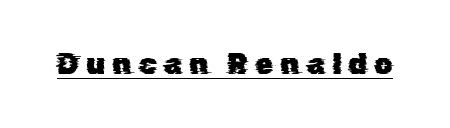
You can see a thin bar hugging the bottom of the glyphs. This sample uses expanded letter spacing, leaving extra air between glyphs. These lines are rendered in a variable-pitch font. In terms of letterform style, serifs are entirely absent.
